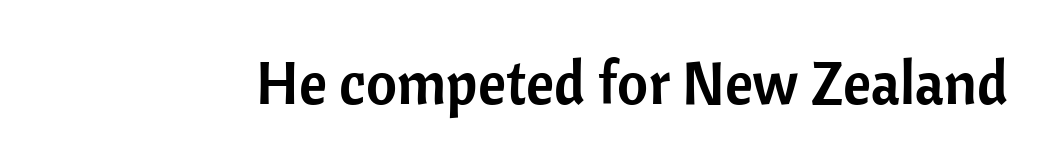
The image shows 60 px sans-serif type, upright; set normal letter spacing, not underlined; low stroke contrast and a medium x-height.
